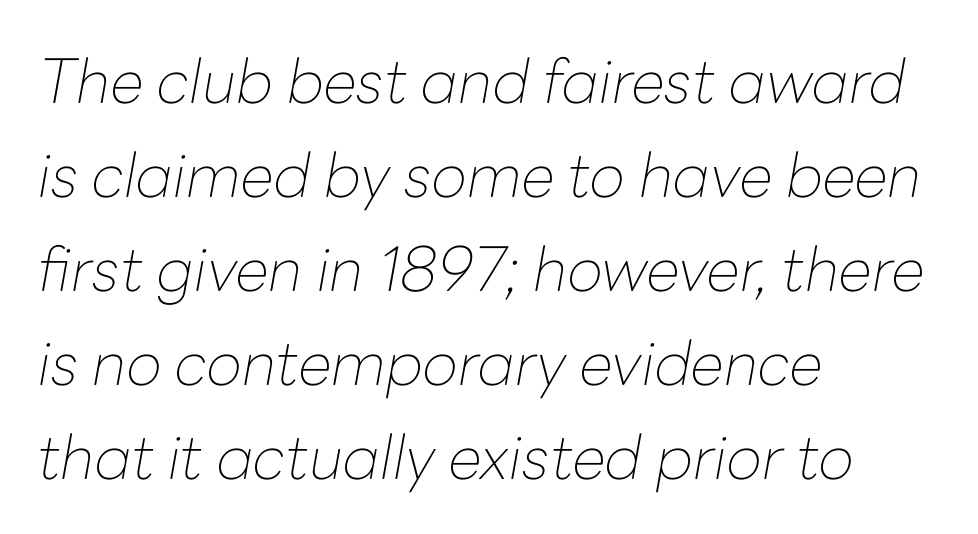
The image shows 61 px thin type, italic (leaning right); set left-aligned, normal line spacing (1.54x), normal letter spacing, not underlined; low stroke contrast and a medium x-height.
